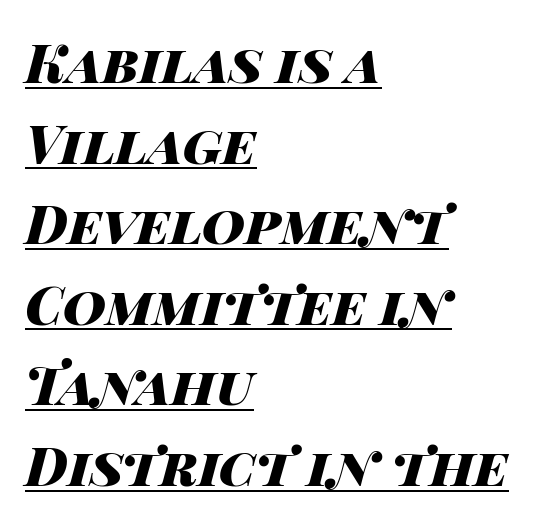
The image shows 53 px heavy, wide type, italic (leaning right); set left-aligned, normal line spacing (1.52x), normal letter spacing, underlined; high stroke contrast and a large x-height.
